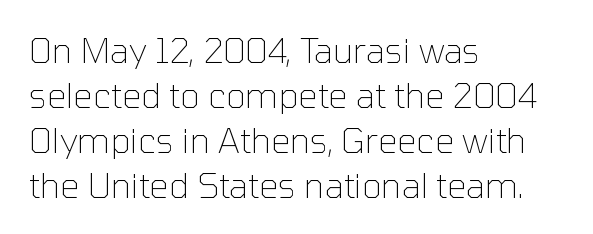
Q: Is the text bold? A: No.
Q: Is the text italic (slanted)? A: No, it is upright.
Q: Is the typeface a serif or a sans-serif typeface? A: Sans-serif.
Q: Is the text underlined? A: No.
Q: How is the paragraph aligned? A: Left-aligned.
Q: Is the spacing between letters normal or unusually wide? A: Normal.
Q: Is the spacing between lines tight, normal or loose? A: Normal.
Q: Width (condensed, normal, or wide)? A: Normal.
Q: Stroke contrast? A: Low.
Q: x-height? A: Medium.
Q: Monospaced? A: No.
